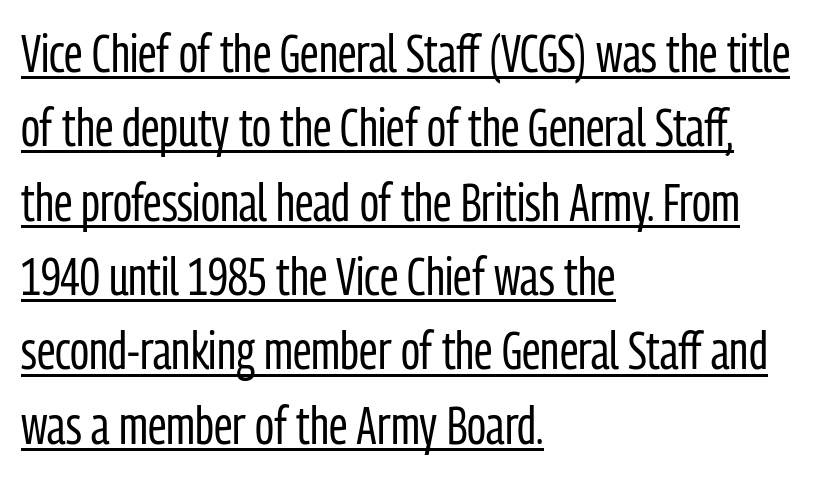
Q: Is the text bold? A: No.
Q: Is the text italic (slanted)? A: No, it is upright.
Q: Is the typeface a serif or a sans-serif typeface? A: Sans-serif.
Q: Is the text underlined? A: Yes.
Q: How is the paragraph aligned? A: Left-aligned.
Q: Is the spacing between letters normal or unusually wide? A: Normal.
Q: Is the spacing between lines tight, normal or loose? A: Normal.
Q: Width (condensed, normal, or wide)? A: Condensed.
Q: Stroke contrast? A: Low.
Q: x-height? A: Medium.
Q: Monospaced? A: No.
